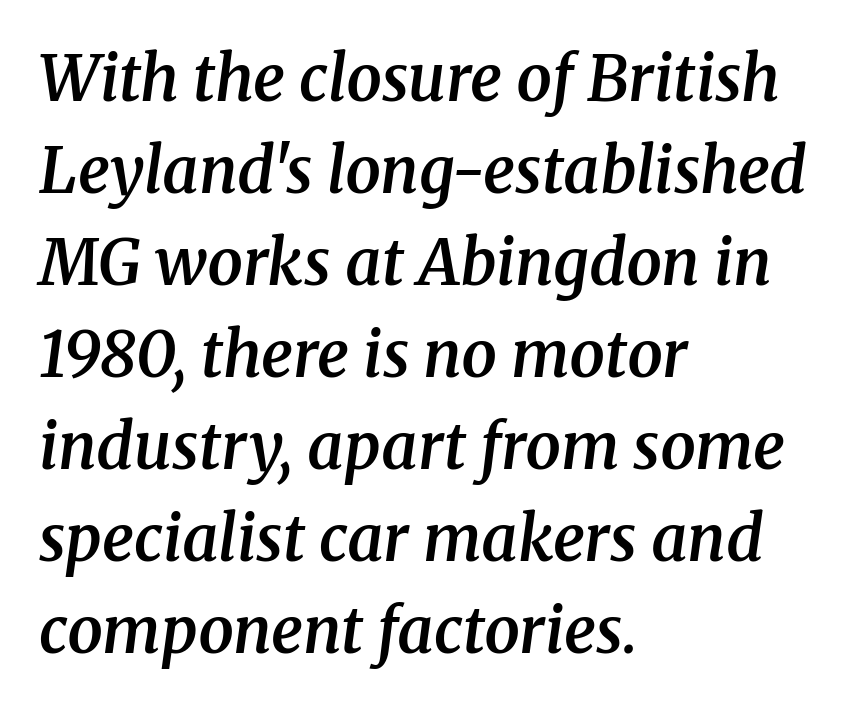
The image shows 63 px semibold serif type, italic (leaning right); set left-aligned, normal line spacing (1.46x), normal letter spacing, not underlined; medium stroke contrast and a medium x-height.
